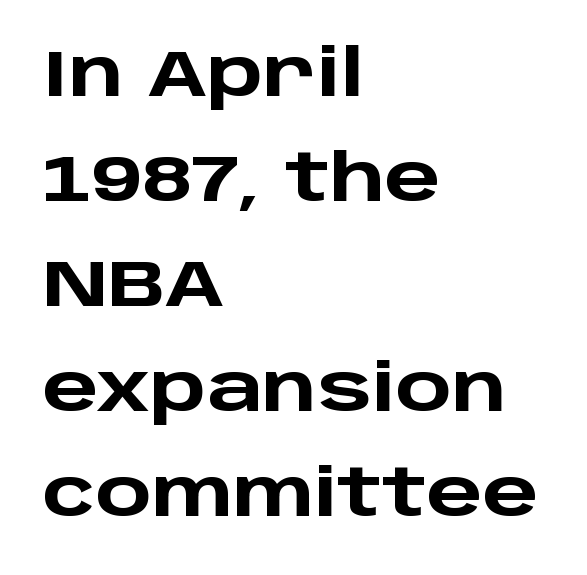
Q: Is the text bold? A: Yes.
Q: Is the text italic (slanted)? A: No, it is upright.
Q: Is the typeface a serif or a sans-serif typeface? A: Sans-serif.
Q: Is the text underlined? A: No.
Q: How is the paragraph aligned? A: Left-aligned.
Q: Is the spacing between letters normal or unusually wide? A: Normal.
Q: Is the spacing between lines tight, normal or loose? A: Normal.
Q: Width (condensed, normal, or wide)? A: Wide.
Q: Stroke contrast? A: Low.
Q: x-height? A: Large.
Q: Monospaced? A: No.
